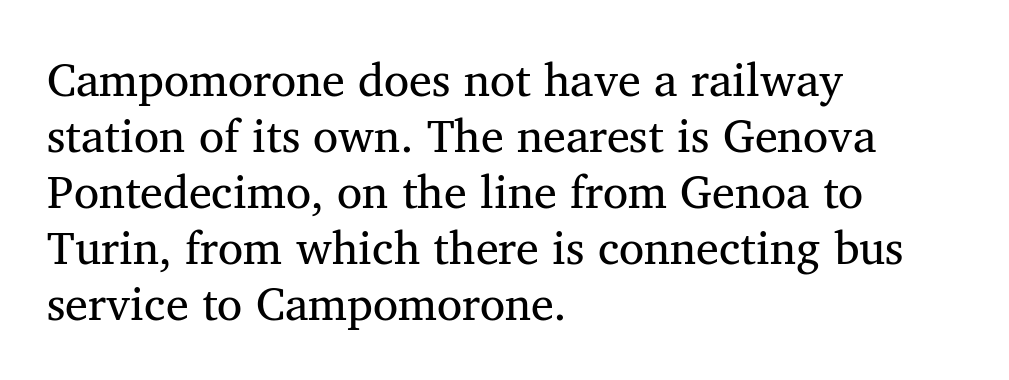
Q: Is the typeface a serif or a sans-serif typeface? A: Serif.
Q: Is the text underlined? A: No.
Q: How is the paragraph aligned? A: Left-aligned.
Q: Is the spacing between letters normal or unusually wide? A: Normal.
Q: Width (condensed, normal, or wide)? A: Normal.
Q: Stroke contrast? A: Medium.
Q: x-height? A: Medium.
Q: Monospaced? A: No.
